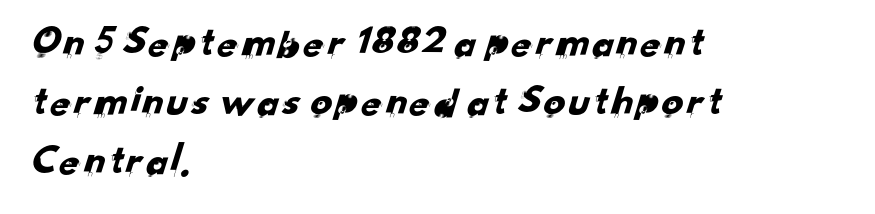
Q: Is the typeface a serif or a sans-serif typeface? A: Sans-serif.
Q: Is the text underlined? A: No.
Q: How is the paragraph aligned? A: Left-aligned.
Q: Is the spacing between letters normal or unusually wide? A: Normal.
Q: Is the spacing between lines tight, normal or loose? A: Normal.
Q: Width (condensed, normal, or wide)? A: Normal.
Q: Stroke contrast? A: Low.
Q: x-height? A: Small.
Q: Monospaced? A: No.
